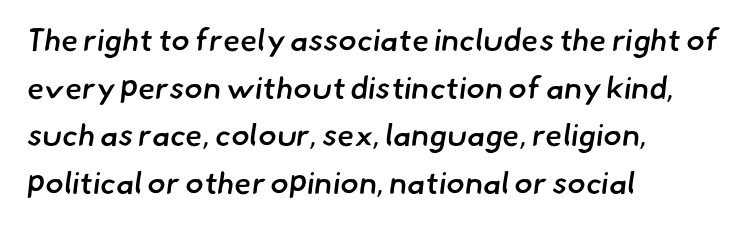
Unlike a traditional serif, this face leaves its strokes unadorned. Teacher's note: observe the even left margin — that is flush-left alignment. Descender tails drop into unmarked territory. Evenly set lines give the paragraph a standard silhouette. Is this a fixed-width face? No — the glyphs have proportional, varying widths.
